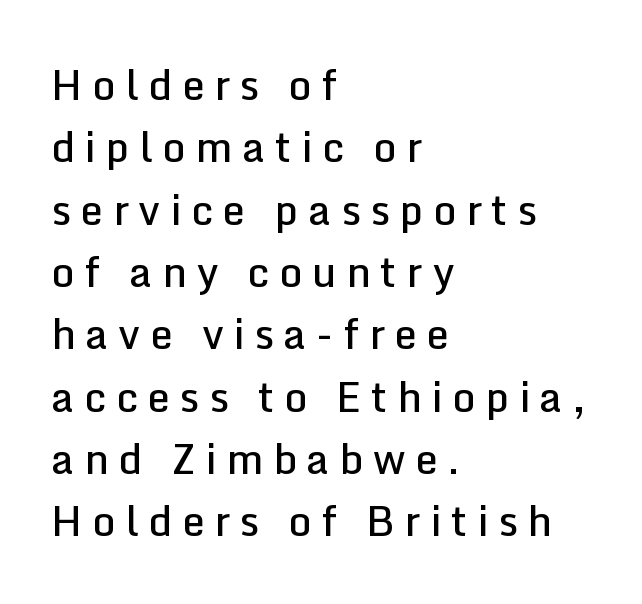
{"serif": "no", "italic": "no", "bold": "semi", "weight": "semibold", "width": "normal", "stroke_contrast": "low", "x_height": "medium", "monospaced": "no", "underline": "no", "align": "left", "line_spacing": "normal", "line_spacing_ratio": 1.52, "letter_spacing": "wide", "letter_spacing_em": 0.23, "glyph_px": 41}
